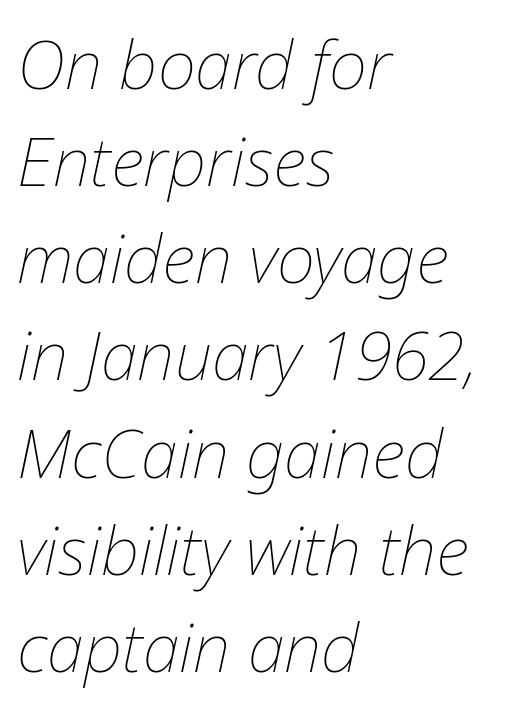
Q: Is the text bold? A: No.
Q: Is the text italic (slanted)? A: Yes, it leans right by about 12 degrees.
Q: Is the text underlined? A: No.
Q: How is the paragraph aligned? A: Left-aligned.
Q: Is the spacing between letters normal or unusually wide? A: Normal.
Q: Is the spacing between lines tight, normal or loose? A: Normal.
Q: Width (condensed, normal, or wide)? A: Normal.
Q: Stroke contrast? A: Low.
Q: x-height? A: Medium.
Q: Monospaced? A: No.
